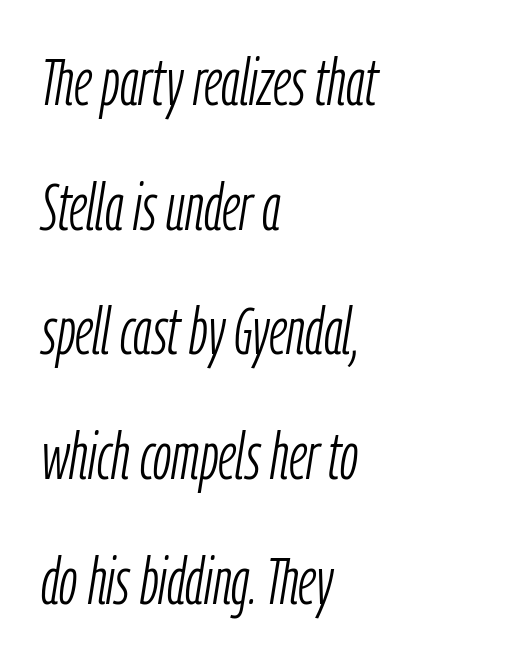
The weight would be labelled regular, book, light, or lighter still. Horizontally, the lines are justified to the leading edge only. Nobody touched the tracking dial on this one. The lettering tilts uniformly, giving the passage an italic look. Here the designer chose a conventional face with non-uniform glyph widths.
